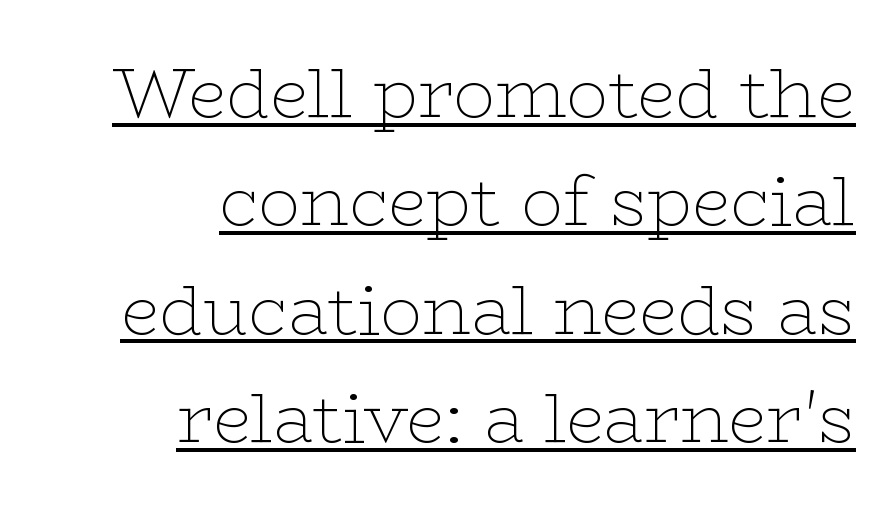
{"serif": "yes", "italic": "no", "bold": "no", "weight": "thin", "width": "wide", "stroke_contrast": "low", "x_height": "medium", "monospaced": "no", "underline": "yes", "align": "right", "line_spacing": "normal", "line_spacing_ratio": 1.57, "letter_spacing": "normal", "letter_spacing_em": 0.0, "glyph_px": 69}
